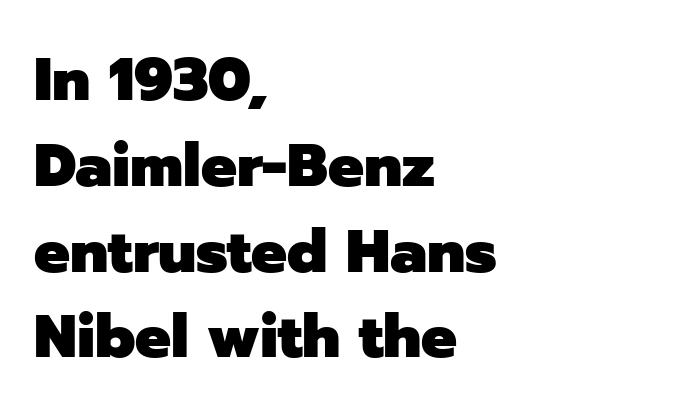
Q: Is the text bold? A: Yes.
Q: Is the text italic (slanted)? A: No, it is upright.
Q: Is the typeface a serif or a sans-serif typeface? A: Sans-serif.
Q: Is the text underlined? A: No.
Q: How is the paragraph aligned? A: Left-aligned.
Q: Is the spacing between letters normal or unusually wide? A: Normal.
Q: Is the spacing between lines tight, normal or loose? A: Normal.
Q: Width (condensed, normal, or wide)? A: Normal.
Q: Stroke contrast? A: Low.
Q: x-height? A: Medium.
Q: Monospaced? A: No.
